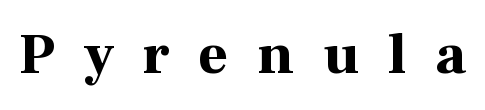
Words appear elongated and porous because spacing is wide. Character widths vary here, with narrow letters taking less room than wide ones. Plain, unruled lines of type. Does the weight exceed regular? Yes, all the way to bold. Style check: upright.
